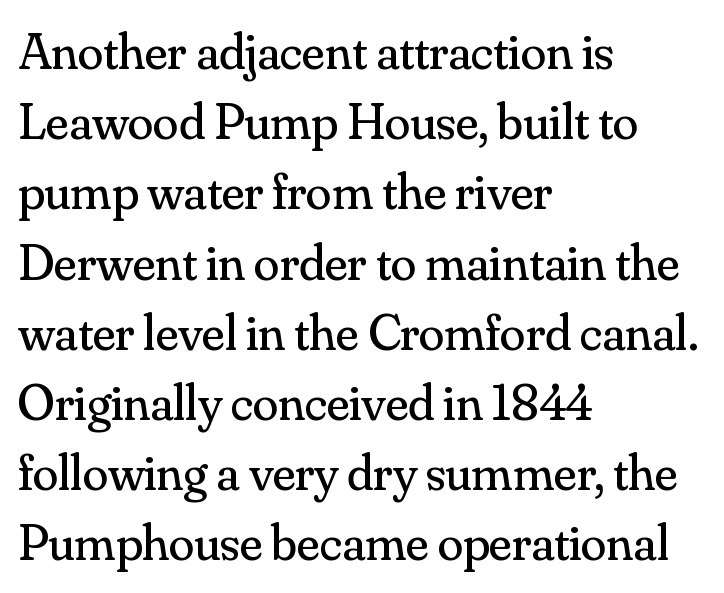
{"serif": "yes", "italic": "no", "bold": "no", "weight": "regular", "width": "normal", "stroke_contrast": "medium", "x_height": "small", "monospaced": "no", "underline": "no", "align": "left", "line_spacing": "normal", "line_spacing_ratio": 1.35, "letter_spacing": "normal", "letter_spacing_em": 0.0, "glyph_px": 52}
